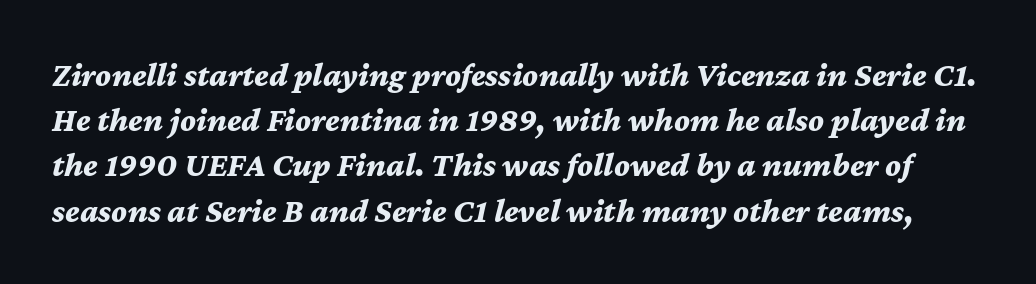
Q: Is the text bold? A: Yes.
Q: Is the text italic (slanted)? A: Yes, it leans right by about 12 degrees.
Q: Is the text underlined? A: No.
Q: Is the spacing between letters normal or unusually wide? A: Normal.
Q: Is the spacing between lines tight, normal or loose? A: Normal.
Q: Width (condensed, normal, or wide)? A: Normal.
Q: Stroke contrast? A: Medium.
Q: x-height? A: Medium.
Q: Monospaced? A: No.
